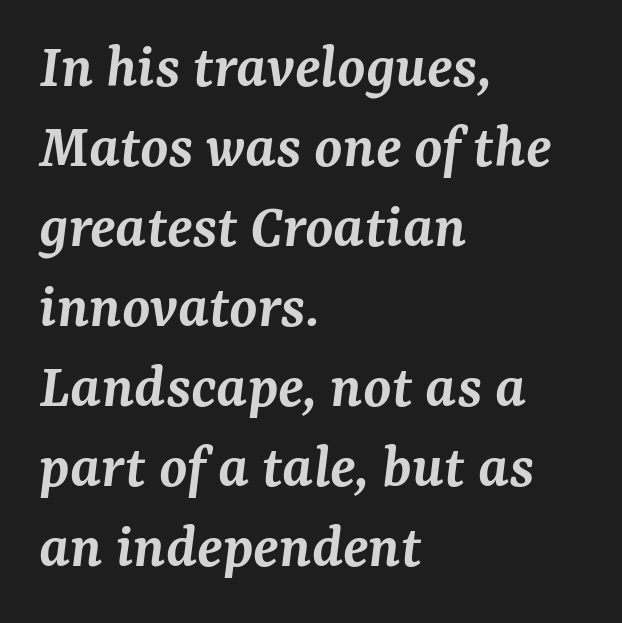
Q: Is the text bold? A: Semi-bold.
Q: Is the text italic (slanted)? A: Yes, it leans right by about 7 degrees.
Q: Is the typeface a serif or a sans-serif typeface? A: Serif.
Q: Is the text underlined? A: No.
Q: How is the paragraph aligned? A: Left-aligned.
Q: Is the spacing between letters normal or unusually wide? A: Normal.
Q: Is the spacing between lines tight, normal or loose? A: Normal.
Q: Width (condensed, normal, or wide)? A: Normal.
Q: Stroke contrast? A: Medium.
Q: x-height? A: Medium.
Q: Monospaced? A: No.
